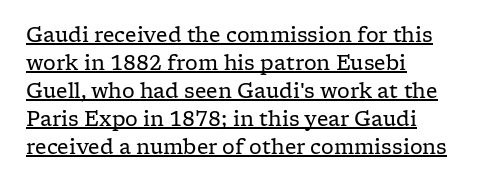
Q: Is the text bold? A: No.
Q: Is the text italic (slanted)? A: No, it is upright.
Q: Is the text underlined? A: Yes.
Q: How is the paragraph aligned? A: Left-aligned.
Q: Is the spacing between letters normal or unusually wide? A: Normal.
Q: Is the spacing between lines tight, normal or loose? A: Normal.
